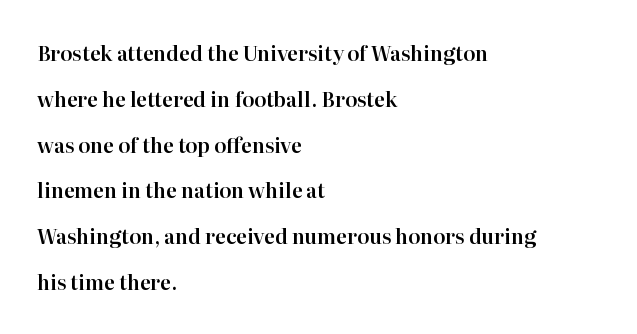
Q: Is the text italic (slanted)? A: No, it is upright.
Q: Is the text underlined? A: No.
Q: How is the paragraph aligned? A: Left-aligned.
Q: Is the spacing between letters normal or unusually wide? A: Normal.
Q: Is the spacing between lines tight, normal or loose? A: Loose.
